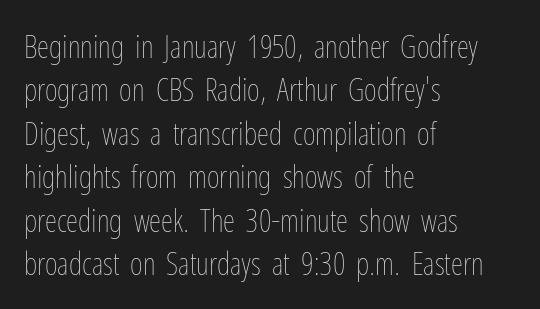
The image shows 31 px thin, condensed type, upright; set left-aligned, normal line spacing (1.4x), normal letter spacing, not underlined; low stroke contrast and a medium x-height.
